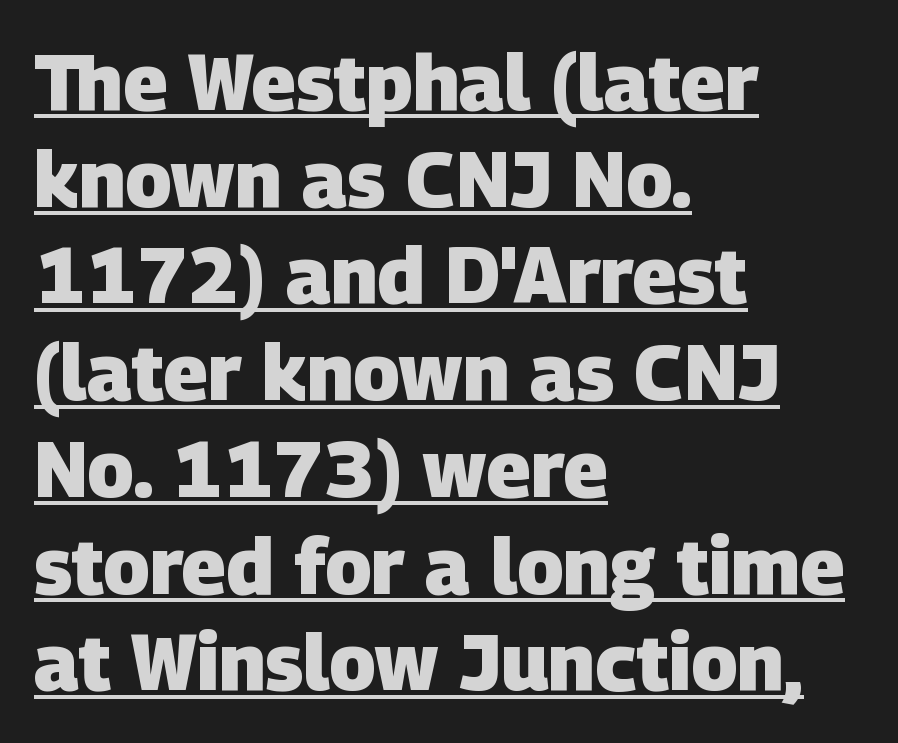
The image shows 78 px heavy sans-serif type; set left-aligned, line spacing 1.24x, normal letter spacing, underlined; low stroke contrast and a large x-height.
